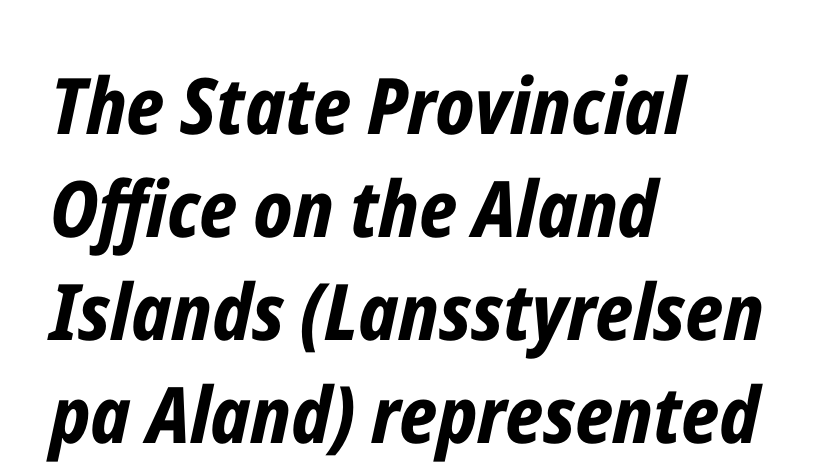
Q: Is the text bold? A: Yes.
Q: Is the text italic (slanted)? A: Yes, it leans right by about 12 degrees.
Q: Is the text underlined? A: No.
Q: How is the paragraph aligned? A: Left-aligned.
Q: Is the spacing between letters normal or unusually wide? A: Normal.
Q: Is the spacing between lines tight, normal or loose? A: Normal.
Q: Width (condensed, normal, or wide)? A: Condensed.
Q: Stroke contrast? A: Low.
Q: x-height? A: Medium.
Q: Monospaced? A: No.
